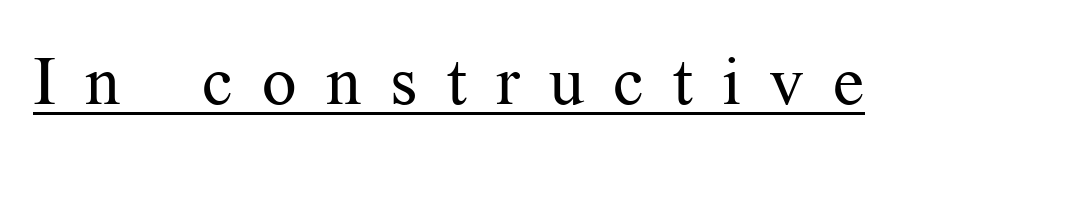
Q: Is the text bold? A: No.
Q: Is the text italic (slanted)? A: No, it is upright.
Q: Is the typeface a serif or a sans-serif typeface? A: Serif.
Q: Is the text underlined? A: Yes.
Q: Is the spacing between letters normal or unusually wide? A: Unusually wide.
Q: Width (condensed, normal, or wide)? A: Normal.
Q: Stroke contrast? A: Medium.
Q: x-height? A: Medium.
Q: Monospaced? A: No.
